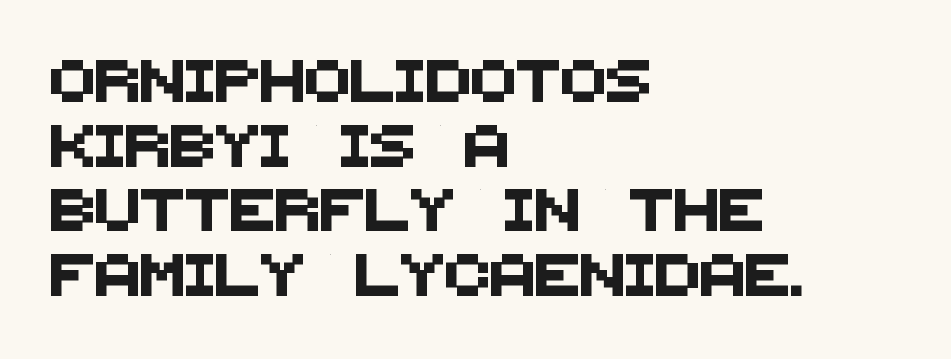
{"serif": "no", "width": "normal", "stroke_contrast": "medium", "x_height": "large", "monospaced": "no", "underline": "no", "align": "left", "line_spacing": "normal", "line_spacing_ratio": 1.54, "letter_spacing": "normal", "letter_spacing_em": 0.0, "glyph_px": 42}
